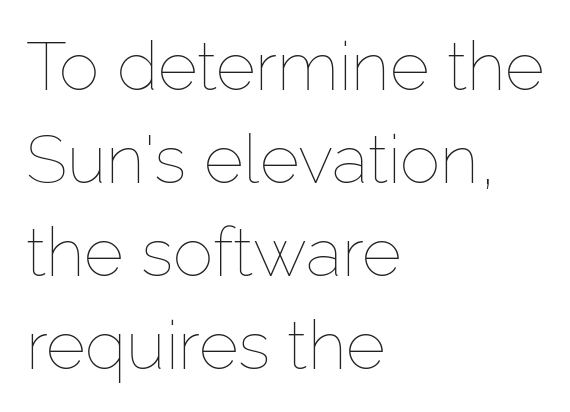
Q: Is the text bold? A: No.
Q: Is the text italic (slanted)? A: No, it is upright.
Q: Is the text underlined? A: No.
Q: How is the paragraph aligned? A: Left-aligned.
Q: Is the spacing between letters normal or unusually wide? A: Normal.
Q: Is the spacing between lines tight, normal or loose? A: Normal.
Q: Width (condensed, normal, or wide)? A: Normal.
Q: Stroke contrast? A: Low.
Q: x-height? A: Medium.
Q: Monospaced? A: No.
